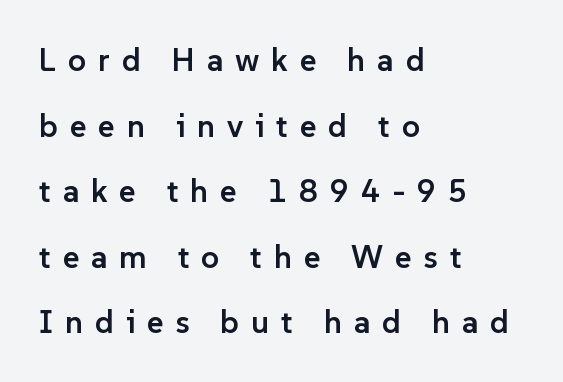
Italic? Not at all — the glyphs are vertical. Lines of text with bare space underneath. The face used here is rendered with a markedly widened letterfit. Does the leading feel generous? Absolutely, it's lavish. Notice how the passage keeps a crisp vertical edge on the left only.
